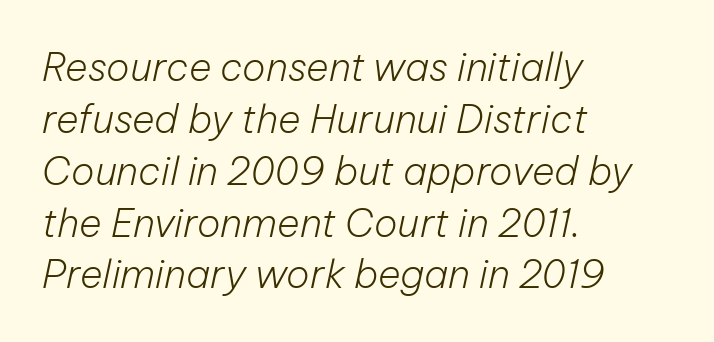
The image shows 39 px light type, italic (leaning right); set left-aligned, normal line spacing (1.33x), normal letter spacing, not underlined; low stroke contrast and a medium x-height.
